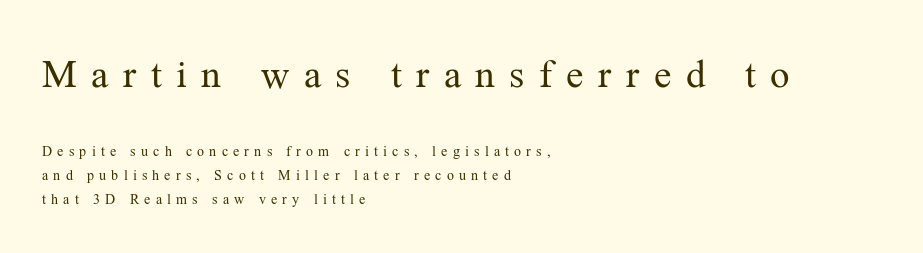
Q: Is the text bold? A: No.
Q: Is the text italic (slanted)? A: No, it is upright.
Q: Is the typeface a serif or a sans-serif typeface? A: Serif.
Q: Is the text underlined? A: No.
Q: How is the paragraph aligned? A: Left-aligned.
Q: Is the spacing between letters normal or unusually wide? A: Unusually wide.
Q: Which block of text is set in a larger size, the first (top) or the second (bottom)? A: The first (top) one.
Q: Width (condensed, normal, or wide)? A: Normal.
Q: Stroke contrast? A: Medium.
Q: x-height? A: Medium.
Q: Monospaced? A: No.
